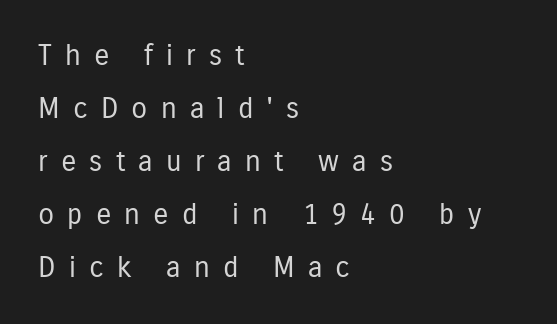
Unmarked baselines from the first word to the last. The passage is arranged the way most books set body copy — flush left. If you drew a line through each stem, it would be perfectly vertical. Is this a sans? Yes — the strokes have no serifs. The typesetting does not lean heavy: it is not bold. You could only call the tracking loose — the letters float apart.
